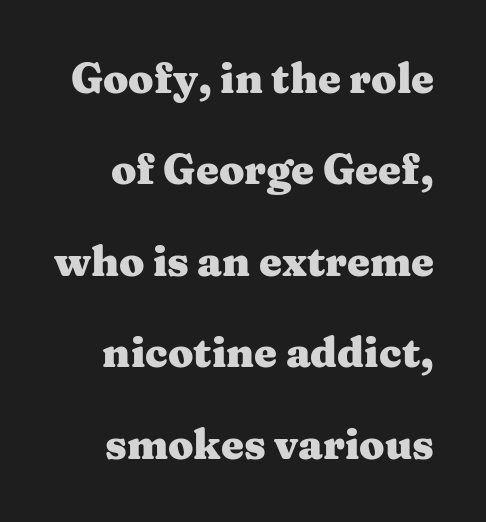
Q: Is the text bold? A: Yes.
Q: Is the text italic (slanted)? A: No, it is upright.
Q: Is the typeface a serif or a sans-serif typeface? A: Serif.
Q: Is the text underlined? A: No.
Q: Is the spacing between letters normal or unusually wide? A: Normal.
Q: Is the spacing between lines tight, normal or loose? A: Loose.
Q: Width (condensed, normal, or wide)? A: Wide.
Q: Stroke contrast? A: Medium.
Q: x-height? A: Medium.
Q: Monospaced? A: No.
